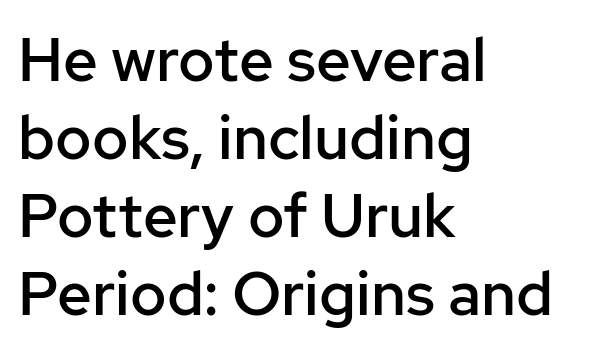
Posture: straight, roman, zero tilt. This sample uses plain, unmodified letter spacing. The typeface chosen for these lines omits serifs. Underline: absent. On the weight axis this lands at semibold, roughly 600.
